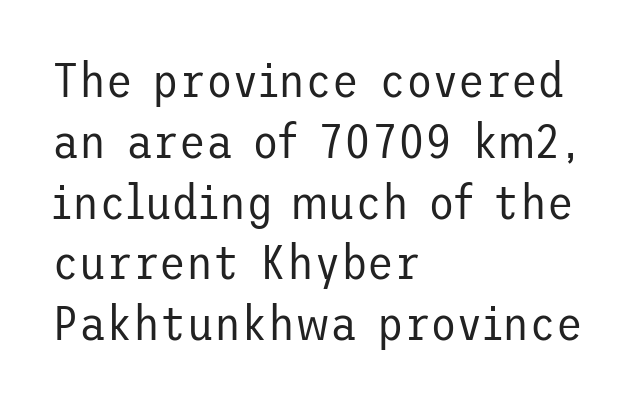
{"serif": "no", "italic": "no", "bold": "no", "weight": "regular", "width": "normal", "stroke_contrast": "low", "x_height": "medium", "underline": "no", "align": "left", "line_spacing_ratio": 1.24, "letter_spacing": "normal", "letter_spacing_em": 0.0, "glyph_px": 49}
